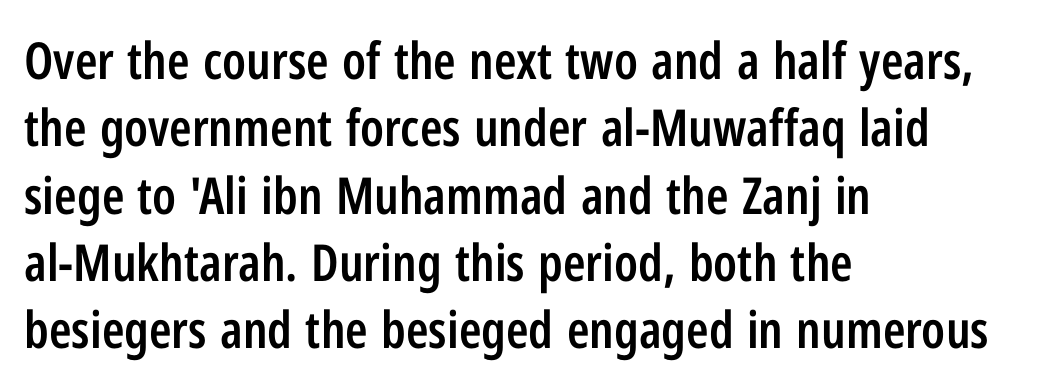
The image shows 51 px semibold, condensed sans-serif type, upright; set left-aligned, normal line spacing (1.32x), normal letter spacing, not underlined; low stroke contrast and a medium x-height.
